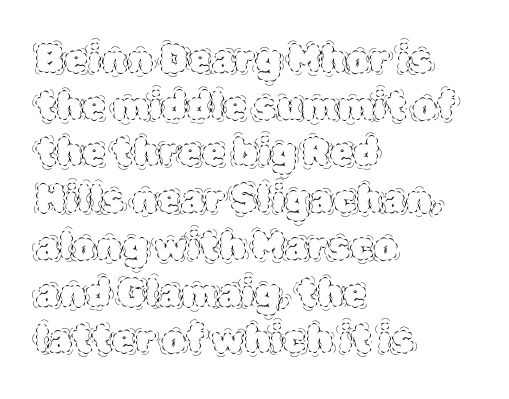
{"italic": "no", "bold": "no", "weight": "thin", "width": "normal", "x_height": "large", "monospaced": "no", "underline": "no", "align": "left", "line_spacing_ratio": 1.23, "letter_spacing": "normal", "letter_spacing_em": 0.0, "glyph_px": 38}
